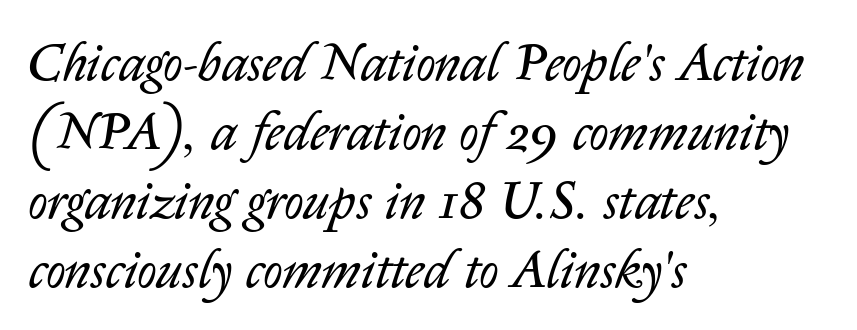
{"italic": "yes", "lean": "right", "slant_degrees": 14, "bold": "no", "weight": "regular", "width": "normal", "stroke_contrast": "low", "x_height": "medium", "monospaced": "no", "underline": "no", "align": "left", "line_spacing": "normal", "line_spacing_ratio": 1.3, "letter_spacing": "normal", "letter_spacing_em": 0.0, "glyph_px": 53}
